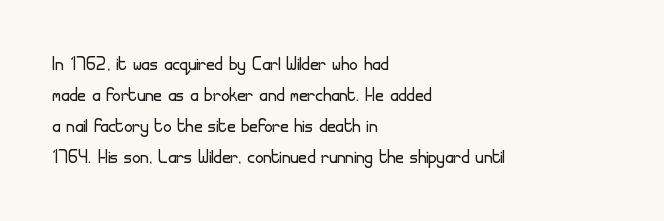
Q: Is the text bold? A: No.
Q: Is the text italic (slanted)? A: No, it is upright.
Q: Is the text underlined? A: No.
Q: How is the paragraph aligned? A: Left-aligned.
Q: Is the spacing between letters normal or unusually wide? A: Normal.
Q: Is the spacing between lines tight, normal or loose? A: Normal.
